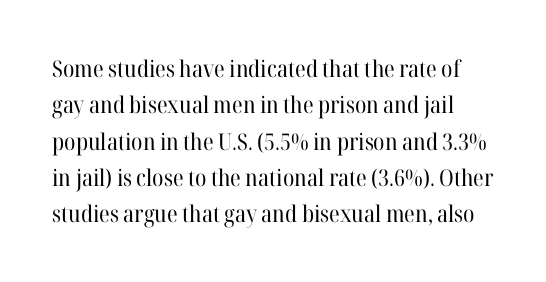
The image shows 23 px text type, upright; set normal line spacing (1.58x), normal letter spacing, not underlined.
